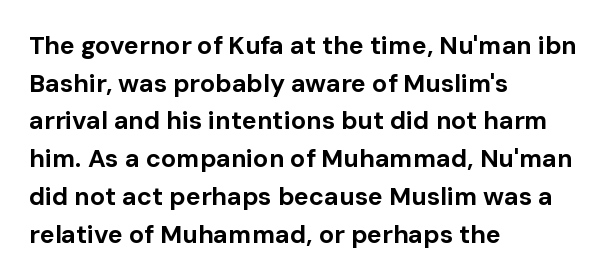
Students, note that the glyphs here touch the page at normal intervals. The vertical gap from one line to the next is medium. The lettering stays uniformly vertical, giving the passage a roman look. The lines are quadded left. Heft: maximum for text — a bold. Type without underlining.
